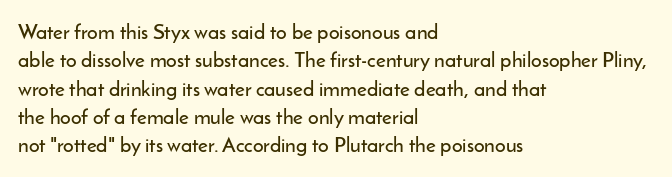
Q: Is the text italic (slanted)? A: No, it is upright.
Q: Is the text underlined? A: No.
Q: How is the paragraph aligned? A: Left-aligned.
Q: Is the spacing between letters normal or unusually wide? A: Normal.
Q: Is the spacing between lines tight, normal or loose? A: Normal.
